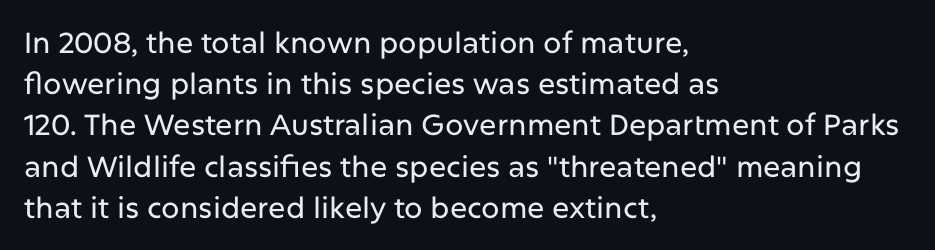
{"serif": "no", "italic": "no", "width": "normal", "stroke_contrast": "low", "x_height": "medium", "monospaced": "no", "underline": "no", "align": "left", "line_spacing": "normal", "line_spacing_ratio": 1.42, "letter_spacing": "normal", "letter_spacing_em": 0.0, "glyph_px": 29}
